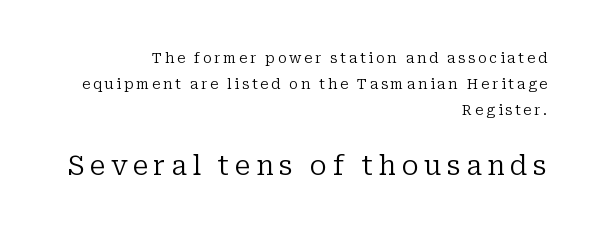
The specimen omits any rule beneath the text block's lines. Is the block centered? No — it sits flush against the right margin. The designer gave the closing block more size than the opening block. Compared with a typical body face, this is equally light or lighter still.
